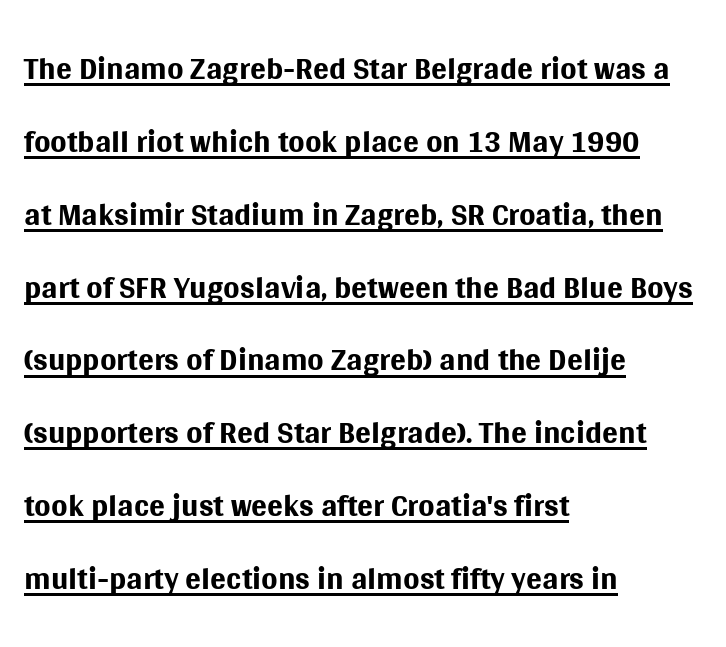
Interline gaps are of average width in this sample. Glyph-to-glyph distance matches everyday printed text. Italic: no, the glyphs are upright roman. Line starts are locked; line ends wander.
